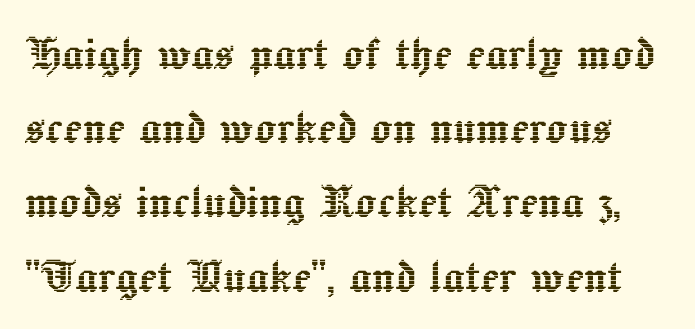
Q: Is the text italic (slanted)? A: No, it is upright.
Q: Is the text underlined? A: No.
Q: Is the spacing between letters normal or unusually wide? A: Normal.
Q: Is the spacing between lines tight, normal or loose? A: Normal.
Q: Width (condensed, normal, or wide)? A: Normal.
Q: x-height? A: Medium.
Q: Monospaced? A: No.
